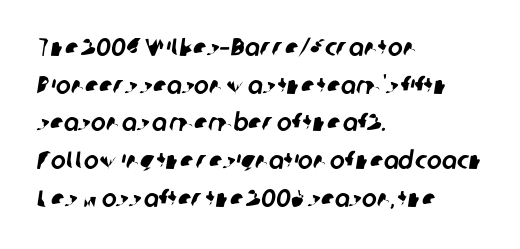
The image shows 25 px text type; set left-aligned, normal line spacing (1.51x), normal letter spacing, not underlined.
